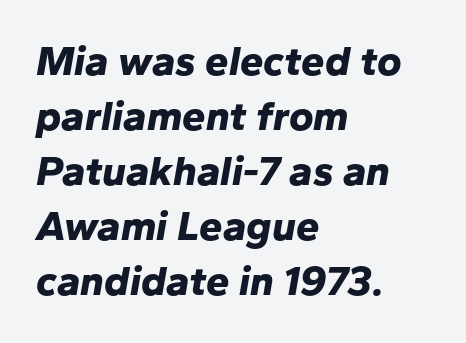
Q: Is the text bold? A: Yes.
Q: Is the text italic (slanted)? A: Yes, it leans right by about 10 degrees.
Q: Is the text underlined? A: No.
Q: How is the paragraph aligned? A: Left-aligned.
Q: Is the spacing between letters normal or unusually wide? A: Normal.
Q: Is the spacing between lines tight, normal or loose? A: Normal.
Q: Width (condensed, normal, or wide)? A: Normal.
Q: Stroke contrast? A: Low.
Q: x-height? A: Medium.
Q: Monospaced? A: No.
